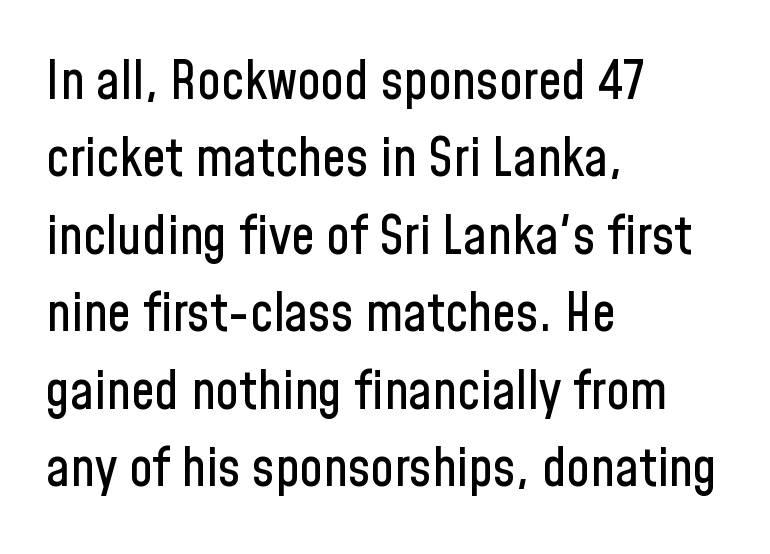
The image shows 53 px condensed sans-serif type, upright; set left-aligned, normal line spacing (1.46x), normal letter spacing, not underlined; low stroke contrast and a medium x-height.
